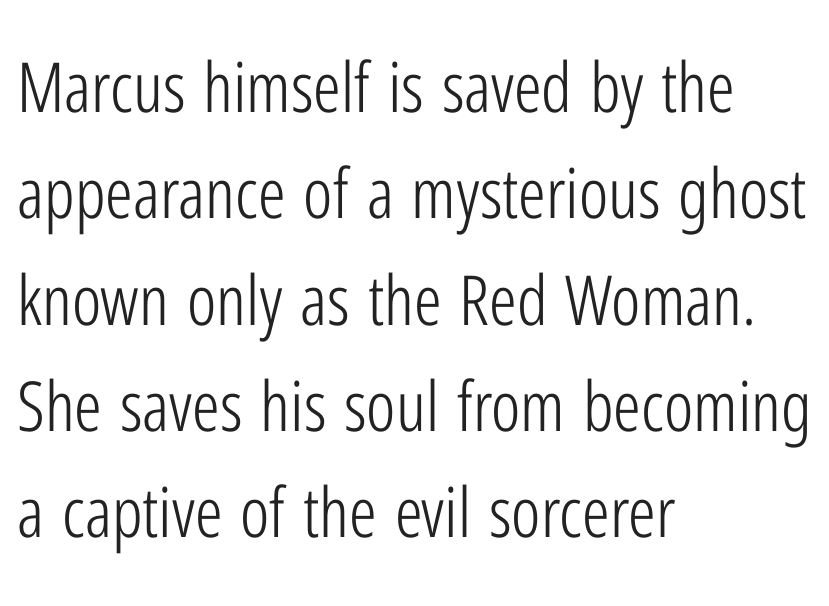
Q: Is the text bold? A: No.
Q: Is the text italic (slanted)? A: No, it is upright.
Q: Is the typeface a serif or a sans-serif typeface? A: Sans-serif.
Q: Is the text underlined? A: No.
Q: How is the paragraph aligned? A: Left-aligned.
Q: Is the spacing between letters normal or unusually wide? A: Normal.
Q: Is the spacing between lines tight, normal or loose? A: Normal.
Q: Width (condensed, normal, or wide)? A: Condensed.
Q: Stroke contrast? A: Low.
Q: x-height? A: Medium.
Q: Monospaced? A: No.
